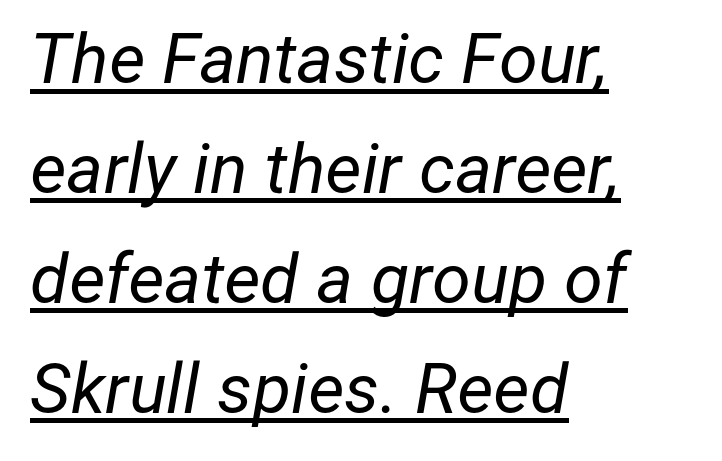
The rendering uses natural spacing where letterforms have individual widths. Notice how the stems are inclined rather than vertical — that's the hallmark of italics. The face used here is rendered with its standard letterfit. Horizontally, the lines are justified to the leading edge only. No chunkiness to these letters — they're not bold. Decoration check: the copy is underlined.
